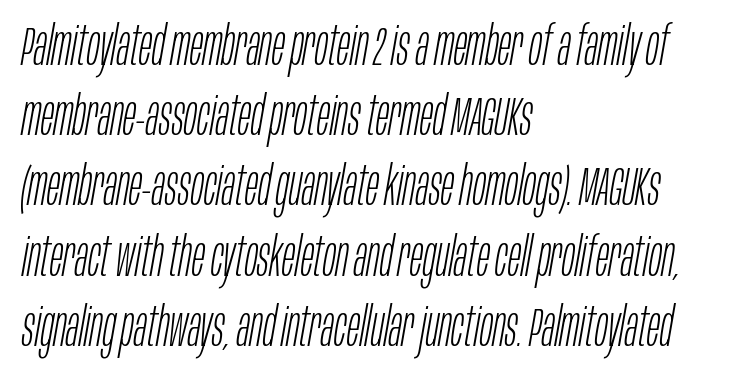
Q: Is the text bold? A: No.
Q: Is the text italic (slanted)? A: Yes, it leans right by about 10 degrees.
Q: Is the text underlined? A: No.
Q: How is the paragraph aligned? A: Left-aligned.
Q: Is the spacing between letters normal or unusually wide? A: Normal.
Q: Is the spacing between lines tight, normal or loose? A: Normal.
Q: Width (condensed, normal, or wide)? A: Condensed.
Q: Stroke contrast? A: Low.
Q: x-height? A: Large.
Q: Monospaced? A: No.
